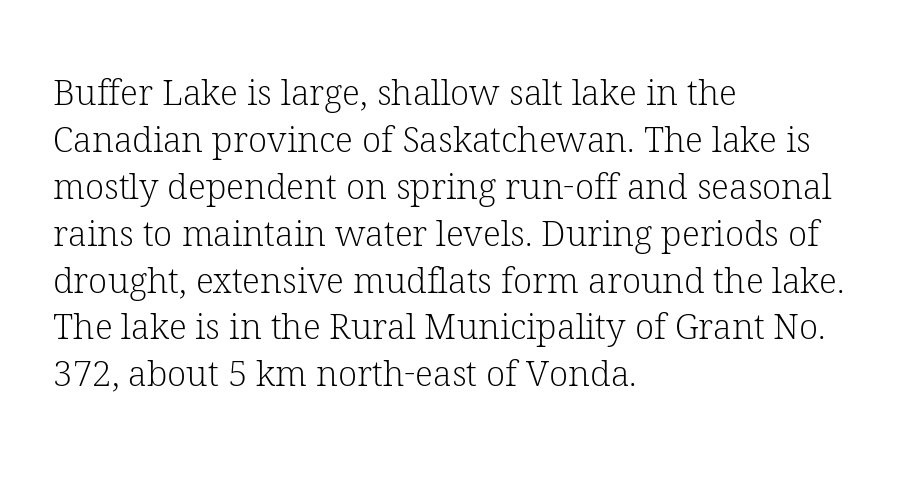
{"serif": "yes", "italic": "no", "bold": "no", "weight": "light", "width": "normal", "stroke_contrast": "low", "x_height": "medium", "monospaced": "no", "underline": "no", "align": "left", "line_spacing": "normal", "line_spacing_ratio": 1.34, "letter_spacing": "normal", "letter_spacing_em": 0.0, "glyph_px": 35}
